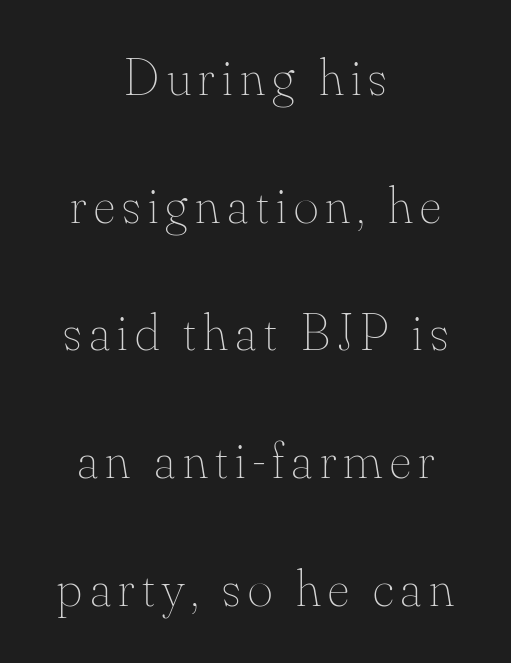
{"italic": "no", "bold": "no", "weight": "thin", "width": "normal", "stroke_contrast": "medium", "x_height": "small", "monospaced": "no", "underline": "no", "align": "center", "line_spacing": "loose", "line_spacing_ratio": 2.41, "glyph_px": 53}
